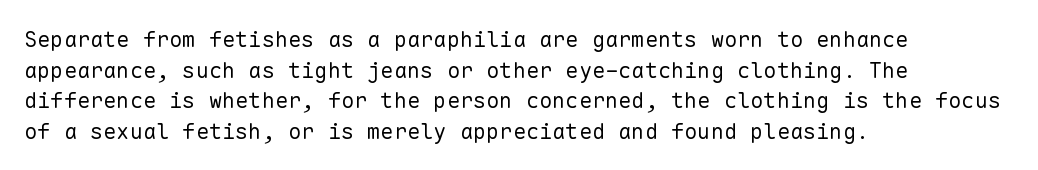
{"italic": "no", "bold": "no", "underline": "no", "align": "left", "line_spacing": "normal", "line_spacing_ratio": 1.39, "letter_spacing": "normal", "letter_spacing_em": 0.0, "glyph_px": 22}
